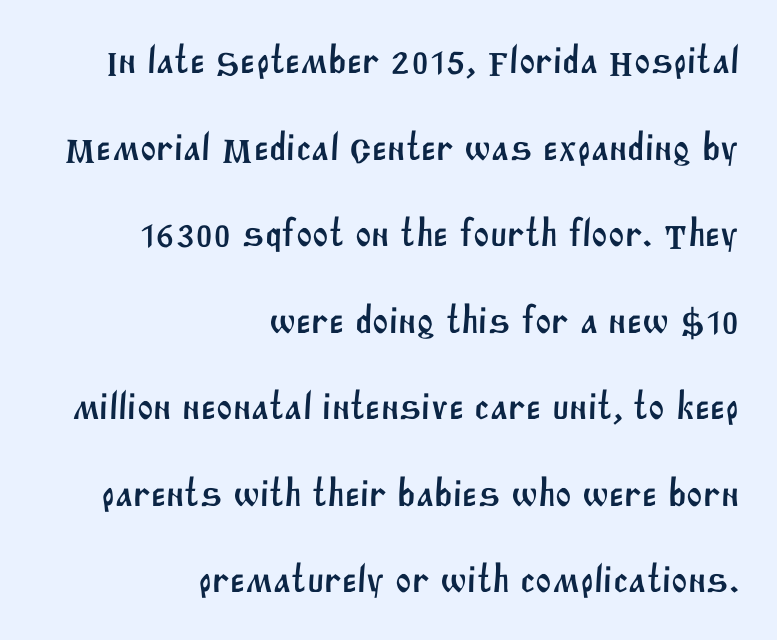
The image shows 39 px sans-serif type; set right-aligned, loose line spacing (2.22x), normal letter spacing, not underlined; medium stroke contrast and a large x-height.
